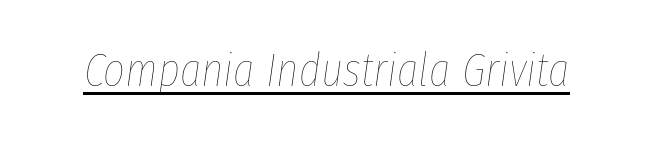
Q: Is the text bold? A: No.
Q: Is the text italic (slanted)? A: Yes, it leans right by about 8 degrees.
Q: Is the text underlined? A: Yes.
Q: Is the spacing between letters normal or unusually wide? A: Normal.
Q: Width (condensed, normal, or wide)? A: Condensed.
Q: Stroke contrast? A: Low.
Q: x-height? A: Medium.
Q: Monospaced? A: No.
